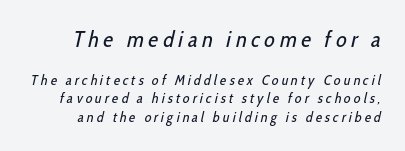
Q: Is the text bold? A: No.
Q: Is the text underlined? A: No.
Q: Is the spacing between letters normal or unusually wide? A: Unusually wide.
Q: Is the spacing between lines tight, normal or loose? A: Normal.
Q: Which block of text is set in a larger size, the first (top) or the second (bottom)? A: The first (top) one.
